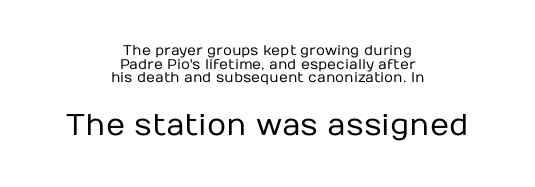
{"serif": "no", "italic": "no", "bold": "no", "weight": "regular", "width": "normal", "stroke_contrast": "low", "x_height": "medium", "monospaced": "no", "underline": "no", "align": "center", "line_spacing": "tight", "line_spacing_ratio": 0.98, "letter_spacing": "normal", "letter_spacing_em": 0.0, "larger_block": "second", "size_ratio": 2.14, "glyph_px": 30}
